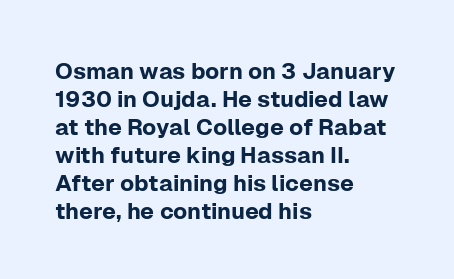
The image shows 23 px text type, upright; set left-aligned, line spacing 1.22x, normal letter spacing, not underlined.
